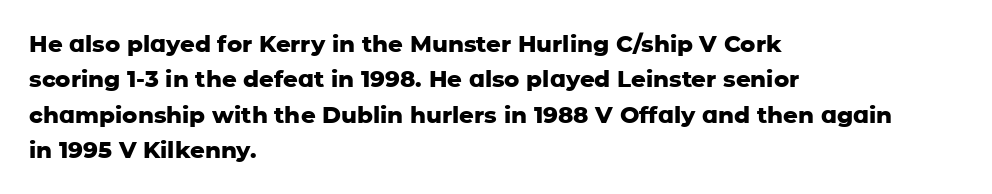
Q: Is the text bold? A: Yes.
Q: Is the text italic (slanted)? A: No, it is upright.
Q: Is the text underlined? A: No.
Q: How is the paragraph aligned? A: Left-aligned.
Q: Is the spacing between letters normal or unusually wide? A: Normal.
Q: Is the spacing between lines tight, normal or loose? A: Normal.
